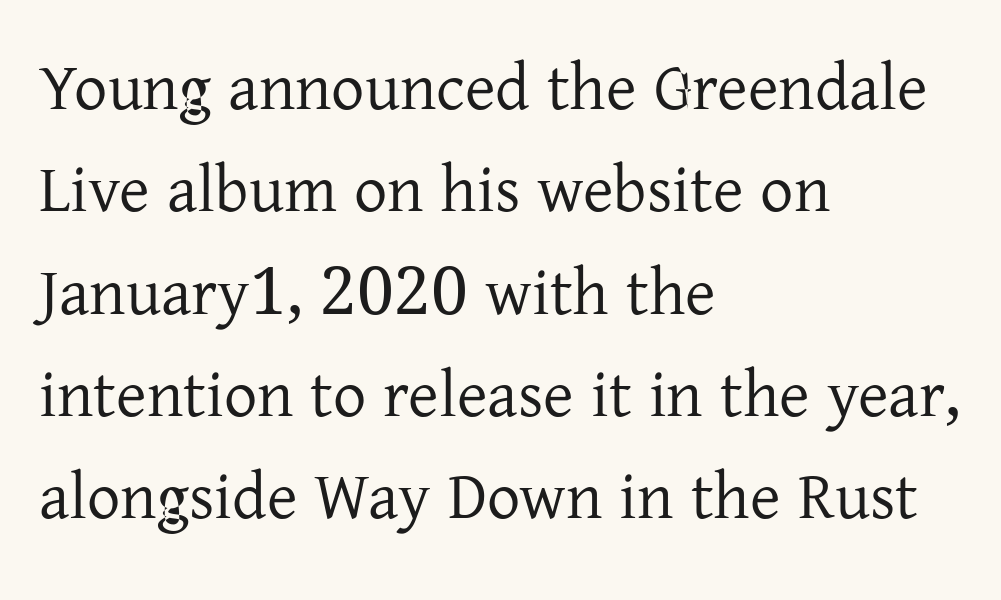
The image shows 66 px regular-weight serif type, upright; set left-aligned, normal line spacing (1.55x), normal letter spacing, not underlined; low stroke contrast and a medium x-height.
